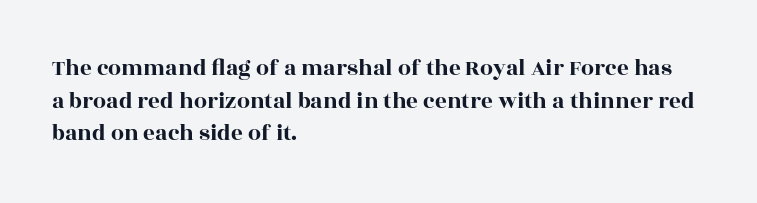
All the whitespace from short lines collects on the right. Standard letterfit; no display-style spreading of the glyphs. The area under the type is left untouched. Characters remain perfectly vertical along every line. If you measured baseline to baseline, you'd find a middling distance.
